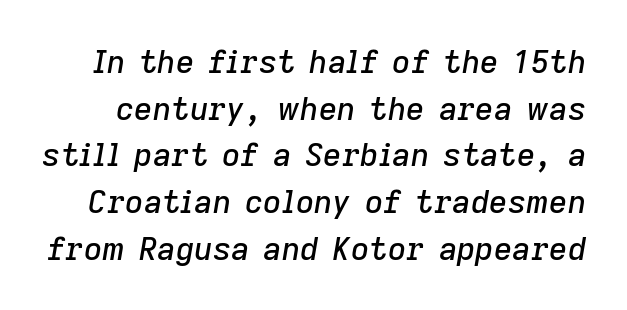
Q: Is the text italic (slanted)? A: Yes, it leans right by about 9 degrees.
Q: Is the text underlined? A: No.
Q: Is the spacing between letters normal or unusually wide? A: Normal.
Q: Is the spacing between lines tight, normal or loose? A: Normal.
Q: Width (condensed, normal, or wide)? A: Normal.
Q: Stroke contrast? A: Low.
Q: x-height? A: Medium.
Q: Monospaced? A: No.
